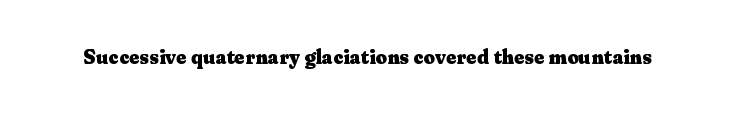
The rendering keeps characters at their native spacing. Underlining? Definitely not there. Nope, not italic — everything's standing straight. Set as a true bold cut, around the 700 mark.
